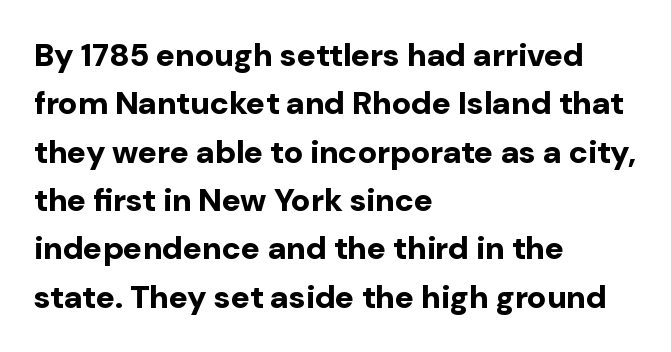
Q: Is the text bold? A: Yes.
Q: Is the text italic (slanted)? A: No, it is upright.
Q: Is the typeface a serif or a sans-serif typeface? A: Sans-serif.
Q: Is the text underlined? A: No.
Q: How is the paragraph aligned? A: Left-aligned.
Q: Is the spacing between letters normal or unusually wide? A: Normal.
Q: Is the spacing between lines tight, normal or loose? A: Normal.
Q: Width (condensed, normal, or wide)? A: Normal.
Q: Stroke contrast? A: Low.
Q: x-height? A: Medium.
Q: Monospaced? A: No.
